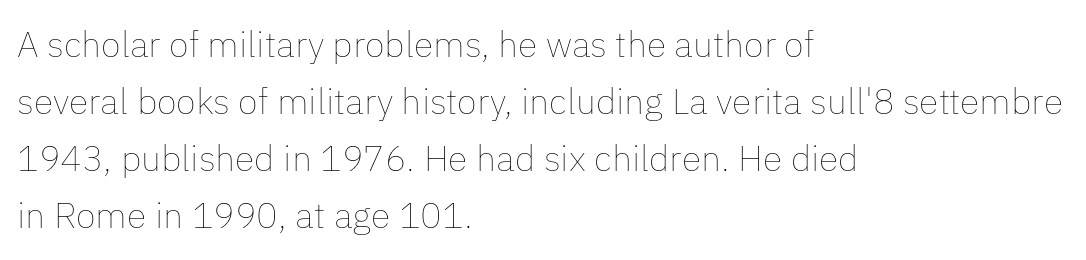
Q: Is the text bold? A: No.
Q: Is the text italic (slanted)? A: No, it is upright.
Q: Is the text underlined? A: No.
Q: How is the paragraph aligned? A: Left-aligned.
Q: Is the spacing between letters normal or unusually wide? A: Normal.
Q: Is the spacing between lines tight, normal or loose? A: Normal.
Q: Width (condensed, normal, or wide)? A: Normal.
Q: Stroke contrast? A: Low.
Q: x-height? A: Medium.
Q: Monospaced? A: No.
